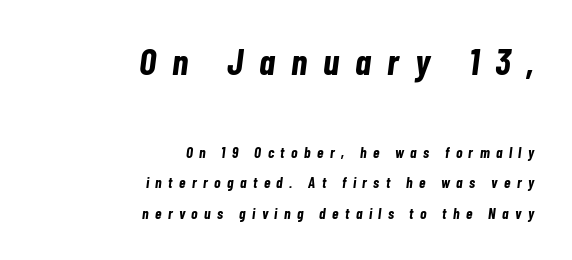
Q: Is the text bold? A: Yes.
Q: Is the text italic (slanted)? A: Yes, it leans right by about 7 degrees.
Q: Is the text underlined? A: No.
Q: How is the paragraph aligned? A: Right-aligned.
Q: Is the spacing between letters normal or unusually wide? A: Unusually wide.
Q: Is the spacing between lines tight, normal or loose? A: Loose.
Q: Which block of text is set in a larger size, the first (top) or the second (bottom)? A: The first (top) one.
Q: Width (condensed, normal, or wide)? A: Condensed.
Q: Stroke contrast? A: Low.
Q: x-height? A: Medium.
Q: Monospaced? A: No.
